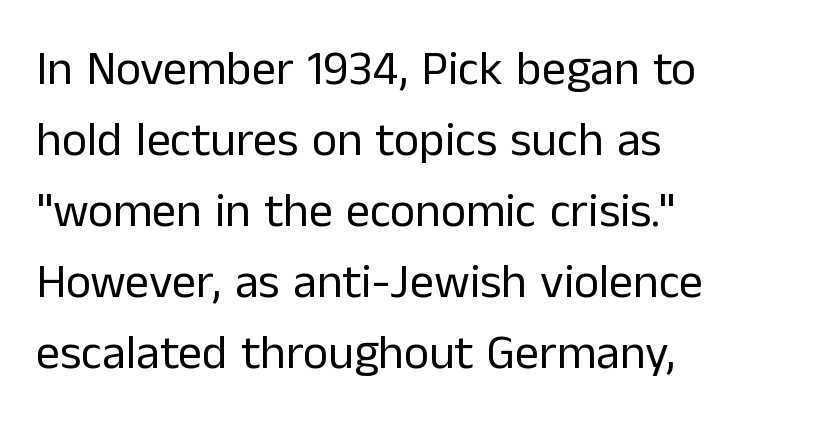
Q: Is the text bold? A: No.
Q: Is the text italic (slanted)? A: No, it is upright.
Q: Is the typeface a serif or a sans-serif typeface? A: Sans-serif.
Q: Is the text underlined? A: No.
Q: How is the paragraph aligned? A: Left-aligned.
Q: Is the spacing between letters normal or unusually wide? A: Normal.
Q: Is the spacing between lines tight, normal or loose? A: Normal.
Q: Width (condensed, normal, or wide)? A: Normal.
Q: Stroke contrast? A: Low.
Q: x-height? A: Medium.
Q: Monospaced? A: No.
